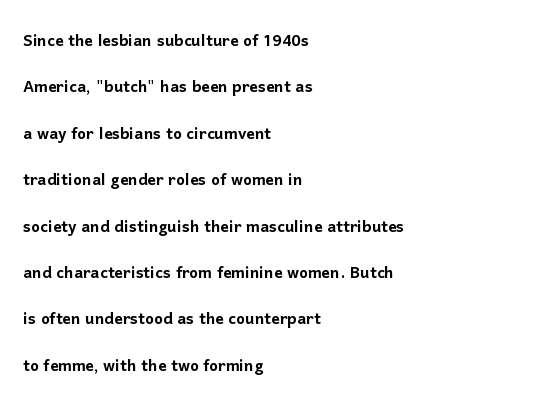
The image shows 21 px text type, upright; set left-aligned, loose line spacing (2.21x), normal letter spacing, not underlined.
